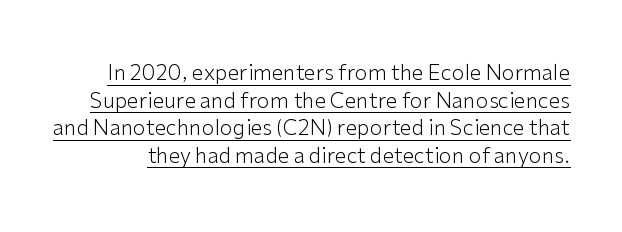
What's the leading like? Ordinary, nothing unusual. Somebody hit Ctrl+U on this one — the words are underlined. A typesetter would mark this as roman, not italic. Weight class: somewhere from thin through regular.
